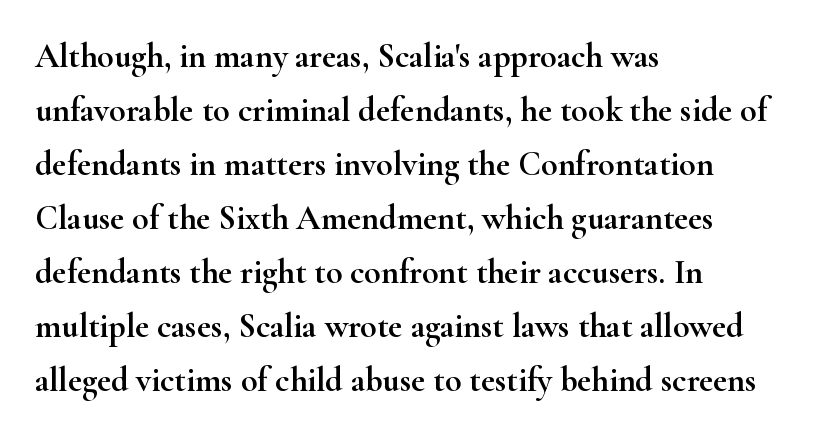
{"serif": "yes", "italic": "no", "width": "wide", "stroke_contrast": "high", "x_height": "small", "monospaced": "no", "underline": "no", "align": "left", "line_spacing": "normal", "line_spacing_ratio": 1.59, "letter_spacing": "normal", "letter_spacing_em": 0.0, "glyph_px": 34}
